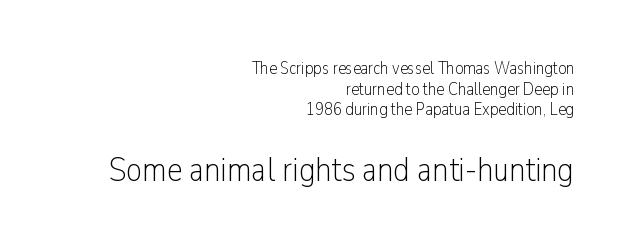
Q: Is the text bold? A: No.
Q: Is the text italic (slanted)? A: No, it is upright.
Q: Is the typeface a serif or a sans-serif typeface? A: Sans-serif.
Q: Is the text underlined? A: No.
Q: How is the paragraph aligned? A: Right-aligned.
Q: Is the spacing between letters normal or unusually wide? A: Normal.
Q: Is the spacing between lines tight, normal or loose? A: Tight.
Q: Which block of text is set in a larger size, the first (top) or the second (bottom)? A: The second (bottom) one.
Q: Width (condensed, normal, or wide)? A: Condensed.
Q: Stroke contrast? A: Low.
Q: x-height? A: Medium.
Q: Monospaced? A: No.
